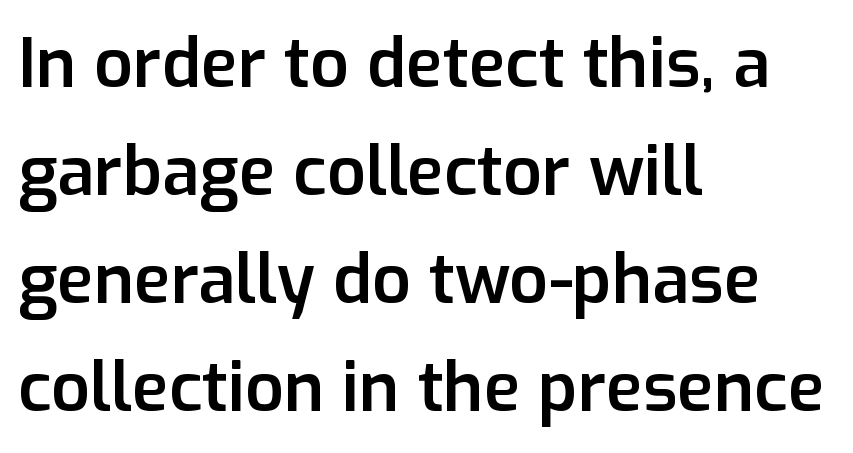
Q: Is the text bold? A: Semi-bold.
Q: Is the text italic (slanted)? A: No, it is upright.
Q: Is the typeface a serif or a sans-serif typeface? A: Sans-serif.
Q: Is the text underlined? A: No.
Q: How is the paragraph aligned? A: Left-aligned.
Q: Is the spacing between letters normal or unusually wide? A: Normal.
Q: Is the spacing between lines tight, normal or loose? A: Normal.
Q: Width (condensed, normal, or wide)? A: Normal.
Q: Stroke contrast? A: Low.
Q: x-height? A: Medium.
Q: Monospaced? A: No.
